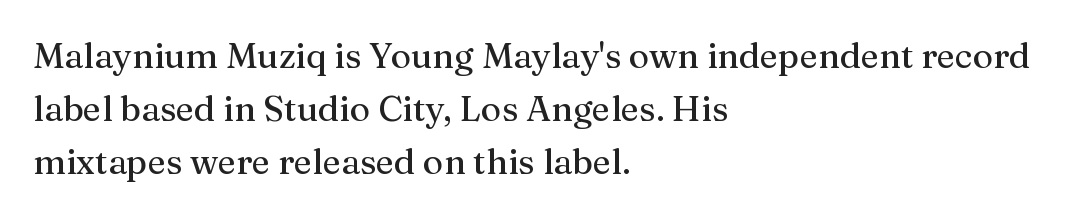
The image shows 35 px serif type, upright; set left-aligned, normal line spacing (1.51x), normal letter spacing, not underlined; medium stroke contrast and a medium x-height.
